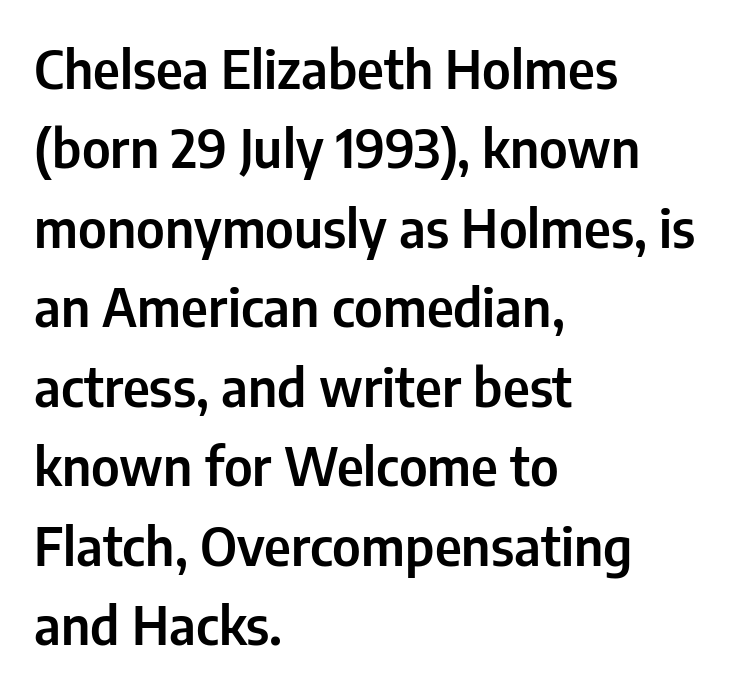
{"serif": "no", "italic": "no", "width": "condensed", "stroke_contrast": "low", "x_height": "medium", "monospaced": "no", "underline": "no", "align": "left", "line_spacing": "normal", "line_spacing_ratio": 1.5, "letter_spacing": "normal", "letter_spacing_em": 0.0, "glyph_px": 53}
